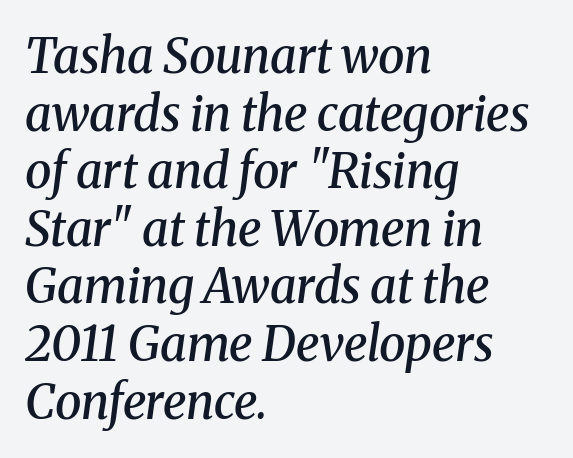
The image shows 48 px semibold serif type, italic (leaning right); set left-aligned, line spacing 1.2x, normal letter spacing, not underlined; medium stroke contrast and a medium x-height.
